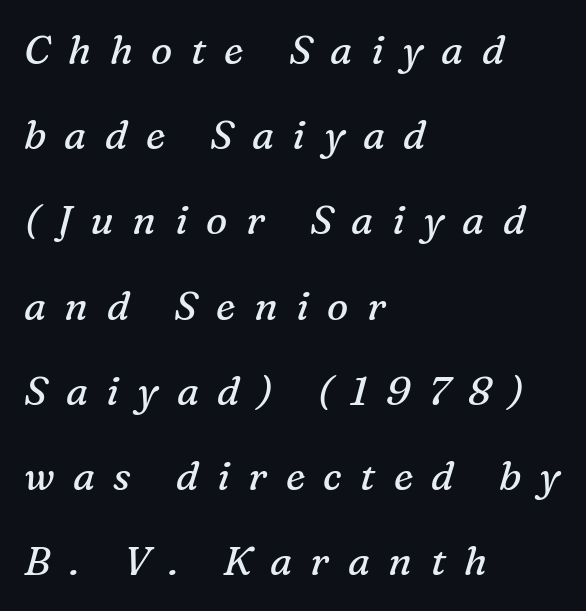
{"serif": "yes", "italic": "yes", "lean": "right", "slant_degrees": 16, "bold": "no", "weight": "regular", "width": "normal", "stroke_contrast": "medium", "x_height": "medium", "monospaced": "no", "underline": "no", "align": "left", "line_spacing": "loose", "line_spacing_ratio": 2.13, "letter_spacing": "wide", "letter_spacing_em": 0.46, "glyph_px": 40}
